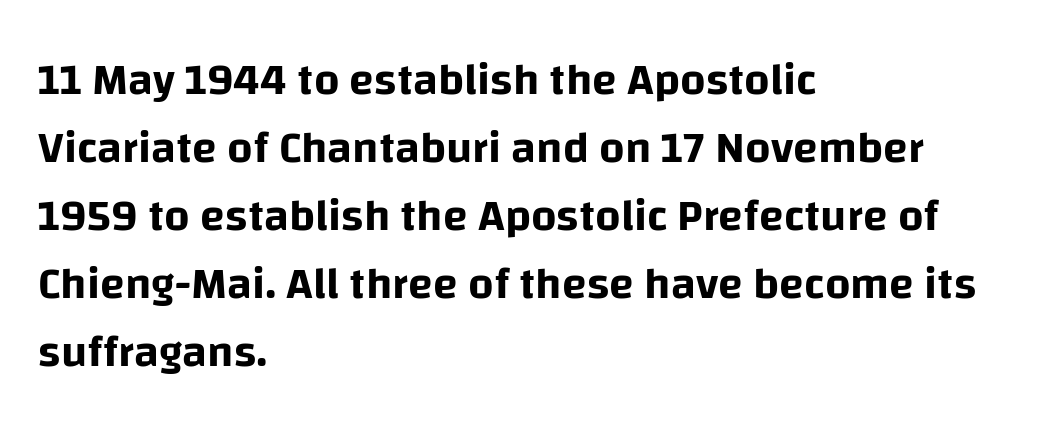
{"serif": "no", "italic": "no", "width": "normal", "stroke_contrast": "low", "x_height": "large", "monospaced": "no", "underline": "no", "align": "left", "line_spacing": "normal", "line_spacing_ratio": 1.51, "letter_spacing": "normal", "letter_spacing_em": 0.0, "glyph_px": 45}
